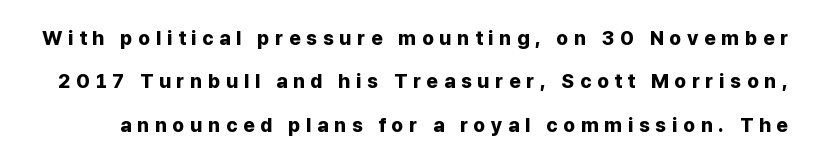
{"italic": "no", "bold": "yes", "underline": "no", "line_spacing": "loose", "line_spacing_ratio": 2.17, "letter_spacing": "wide", "letter_spacing_em": 0.28, "glyph_px": 20}
